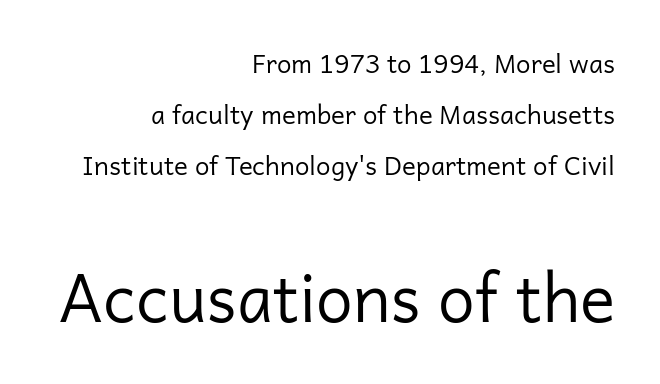
The text block is weighted toward the right margin, trailing off unevenly leftward. This block would shrink considerably if given ordinary leading; it's expanded now. The designer gave the closing block more size than the opening block. Heaviness? Minimal to ordinary, like unemphasized prose. In terms of letterform style, serifs are entirely absent. Is this a fixed-width face? No — the glyphs have proportional, varying widths.
